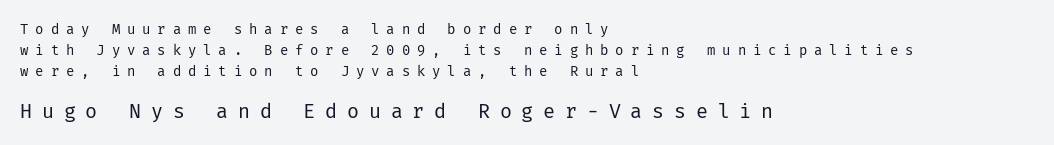
Q: Is the text bold? A: No.
Q: Is the text italic (slanted)? A: No, it is upright.
Q: Is the text underlined? A: No.
Q: How is the paragraph aligned? A: Left-aligned.
Q: Is the spacing between letters normal or unusually wide? A: Unusually wide.
Q: Is the spacing between lines tight, normal or loose? A: Normal.
Q: Which block of text is set in a larger size, the first (top) or the second (bottom)? A: The second (bottom) one.
